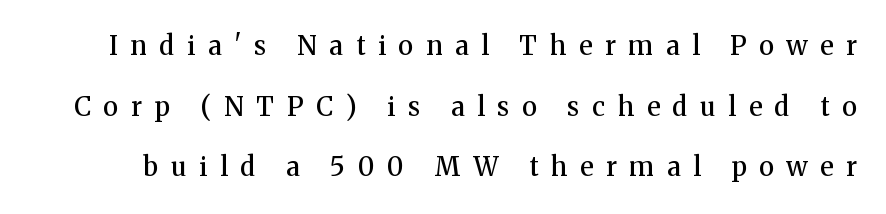
The type sits square on the baseline with zero lean. No word sits above an underline. Between one letter and the next there's a generous, obvious gap. Each new line begins a long way beneath the previous one. The rendering uses a semibold face; strokes are thickened but not to full bold.
